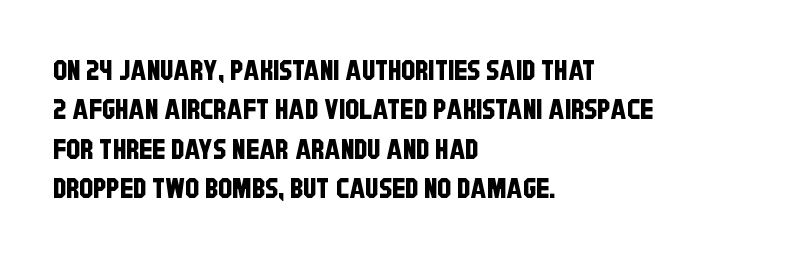
{"serif": "no", "width": "condensed", "stroke_contrast": "low", "x_height": "large", "monospaced": "no", "underline": "no", "align": "left", "line_spacing": "normal", "line_spacing_ratio": 1.41, "letter_spacing": "normal", "letter_spacing_em": 0.0, "glyph_px": 28}
